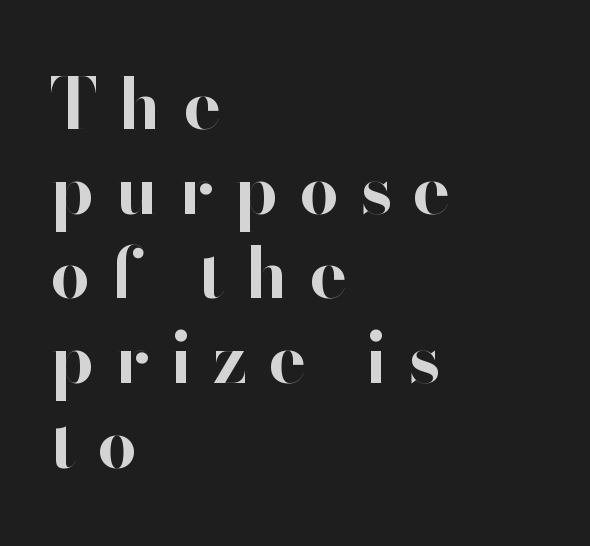
Strokes here are thick enough to call this a true bold. This is roman type, the default non-slanted kind. To sum up the face: it is a sans, with no serifs. A typesetter would call this heavily tracked-out type. Character widths vary here, with narrow letters taking less room than wide ones. Each line starts at the same left margin while the right side varies.
